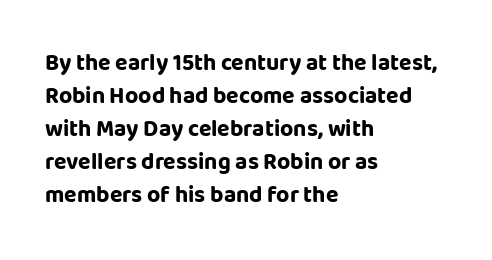
The image shows 23 px bold type, upright; set left-aligned, normal line spacing (1.43x), normal letter spacing, not underlined.
